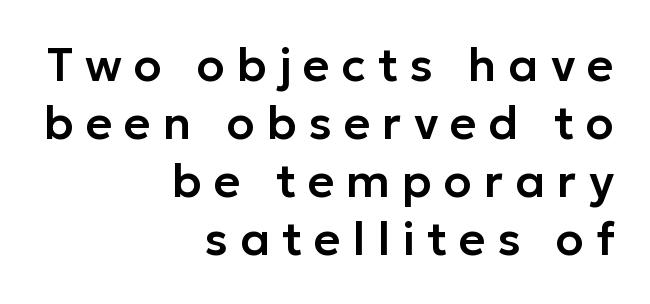
Q: Is the text italic (slanted)? A: No, it is upright.
Q: Is the typeface a serif or a sans-serif typeface? A: Sans-serif.
Q: Is the text underlined? A: No.
Q: How is the paragraph aligned? A: Right-aligned.
Q: Is the spacing between letters normal or unusually wide? A: Unusually wide.
Q: Is the spacing between lines tight, normal or loose? A: Normal.
Q: Width (condensed, normal, or wide)? A: Normal.
Q: Stroke contrast? A: Low.
Q: x-height? A: Medium.
Q: Monospaced? A: No.
